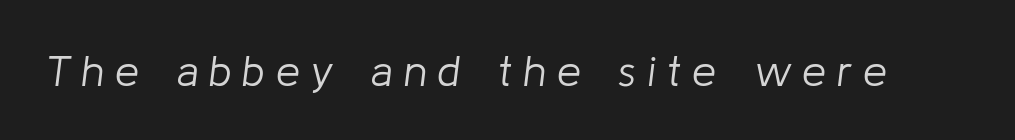
{"italic": "yes", "lean": "right", "slant_degrees": 8, "bold": "no", "weight": "light", "width": "normal", "stroke_contrast": "low", "x_height": "medium", "monospaced": "no", "underline": "no", "letter_spacing": "wide", "letter_spacing_em": 0.25, "glyph_px": 43}
